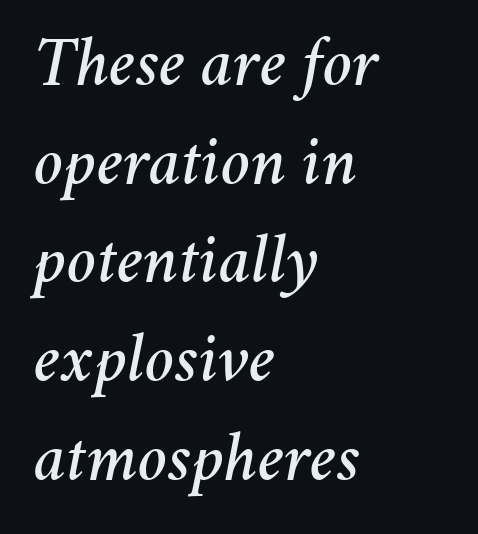
The text carries the slant typical of an italic or oblique font. This block has exactly the height ordinary leading produces. Observe the ordinary spacing: letters are neighbours, not strangers. Check under the words: just untouched page. Teacher's note: observe the even left margin — that is flush-left alignment.
